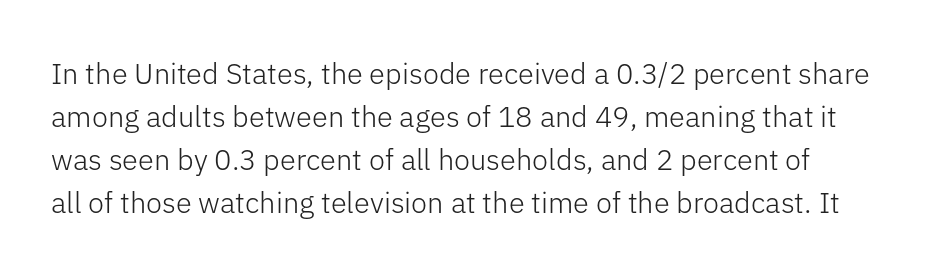
The lettering stays uniformly vertical, giving the passage a roman look. Looks like regular typesetting: each glyph gets only the width it needs. Beneath every word, the page is bare. Check where the strokes stop: nothing finishes them off — pure sans. The leading is moderate, giving the passage an even texture.
